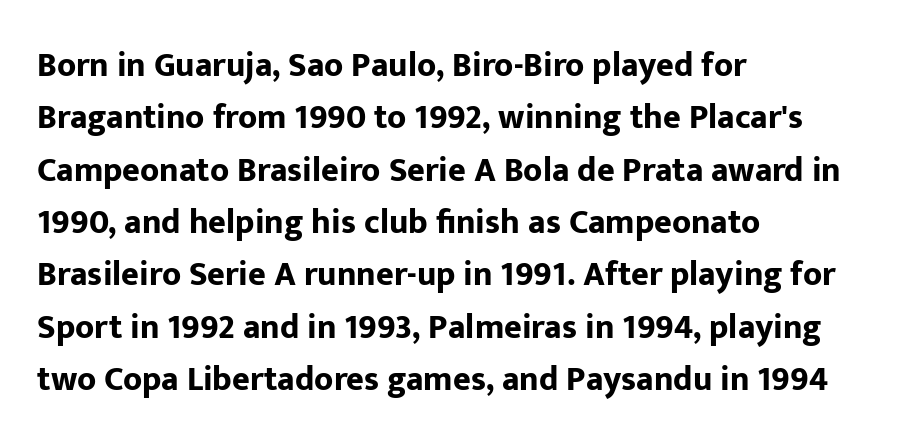
The image shows 34 px bold sans-serif type, upright; set left-aligned, normal line spacing (1.54x), normal letter spacing, not underlined; low stroke contrast and a medium x-height.
